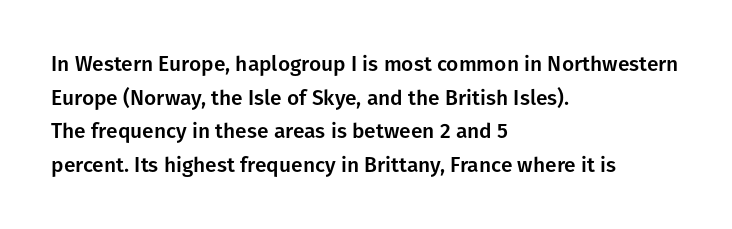
{"italic": "no", "underline": "no", "align": "left", "line_spacing": "normal", "line_spacing_ratio": 1.6, "letter_spacing": "normal", "letter_spacing_em": 0.0, "glyph_px": 21}
